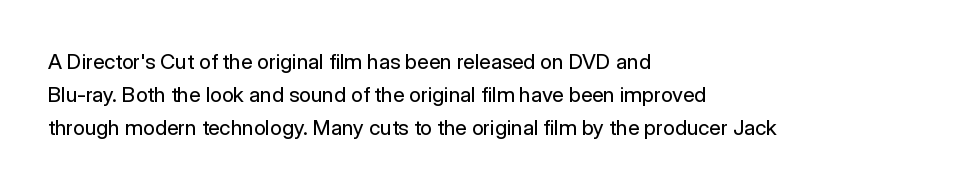
{"italic": "no", "bold": "no", "underline": "no", "align": "left", "line_spacing": "normal", "line_spacing_ratio": 1.56, "letter_spacing": "normal", "letter_spacing_em": 0.0, "glyph_px": 21}
